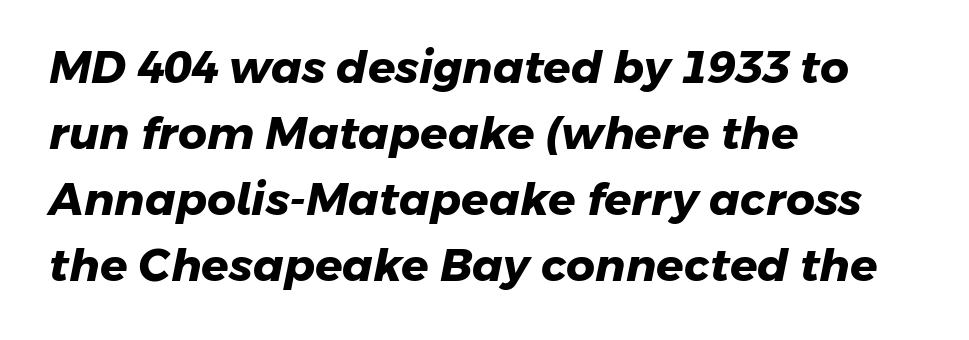
{"serif": "no", "bold": "yes", "weight": "heavy", "width": "normal", "stroke_contrast": "low", "x_height": "medium", "monospaced": "no", "underline": "no", "align": "left", "line_spacing": "normal", "line_spacing_ratio": 1.47, "letter_spacing": "normal", "letter_spacing_em": 0.0, "glyph_px": 45}
